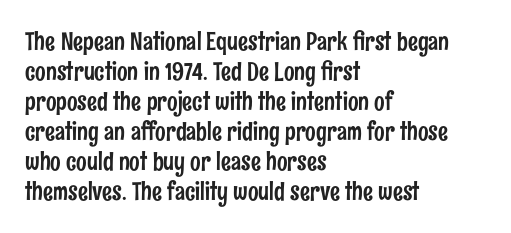
{"italic": "no", "underline": "no", "align": "left", "line_spacing_ratio": 1.2, "letter_spacing": "normal", "letter_spacing_em": 0.0, "glyph_px": 25}
